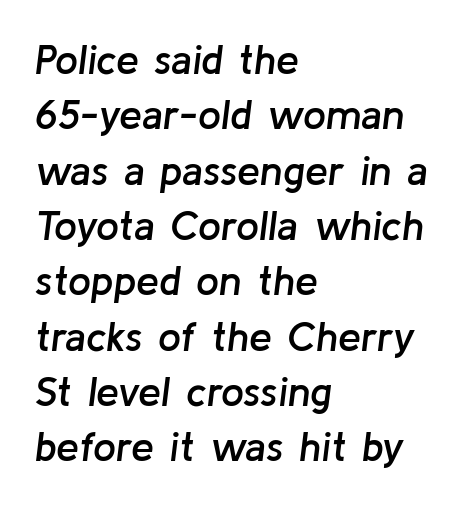
{"italic": "yes", "lean": "right", "slant_degrees": 8, "bold": "semi", "weight": "semibold", "width": "normal", "stroke_contrast": "low", "x_height": "medium", "monospaced": "no", "underline": "no", "align": "left", "line_spacing": "normal", "line_spacing_ratio": 1.35, "letter_spacing": "normal", "letter_spacing_em": 0.0, "glyph_px": 41}
